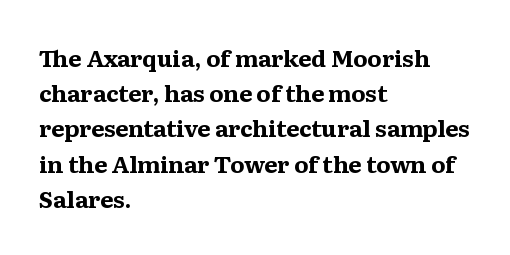
{"italic": "no", "bold": "yes", "underline": "no", "align": "left", "line_spacing": "normal", "line_spacing_ratio": 1.53, "letter_spacing": "normal", "letter_spacing_em": 0.0, "glyph_px": 23}
